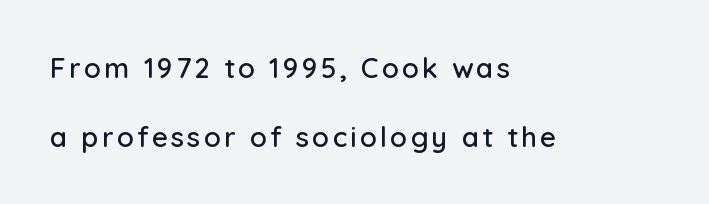
The image shows 28 px sans-serif type, upright; set left-aligned, loose line spacing (2.45x), not underlined; low stroke contrast and a medium x-height.
